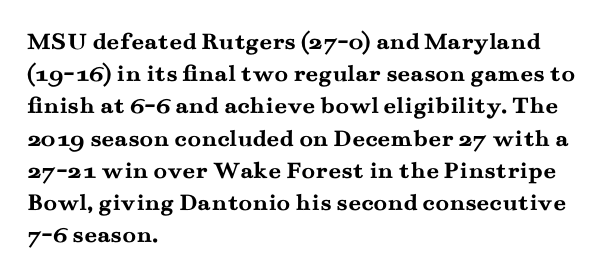
Q: Is the text bold? A: Yes.
Q: Is the text italic (slanted)? A: No, it is upright.
Q: Is the text underlined? A: No.
Q: How is the paragraph aligned? A: Left-aligned.
Q: Is the spacing between letters normal or unusually wide? A: Normal.
Q: Is the spacing between lines tight, normal or loose? A: Normal.
